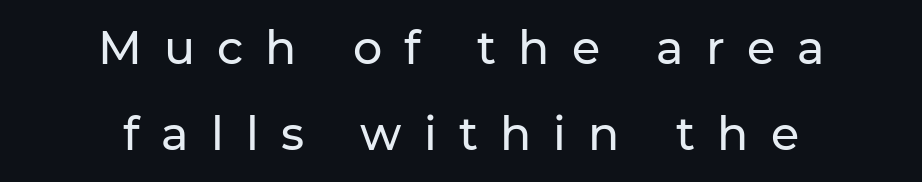
The image shows 46 px sans-serif type, upright; set centered, line spacing 1.87x, unusually wide letter spacing (+0.48 em), not underlined; low stroke contrast and a medium x-height.
